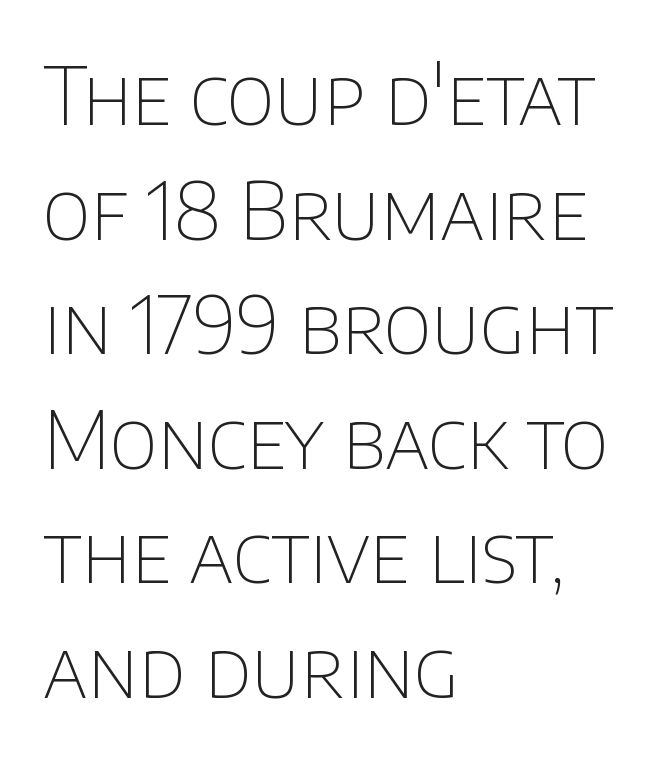
The image shows 79 px thin sans-serif type, upright; set left-aligned, normal line spacing (1.45x), normal letter spacing, not underlined; low stroke contrast and a large x-height.
